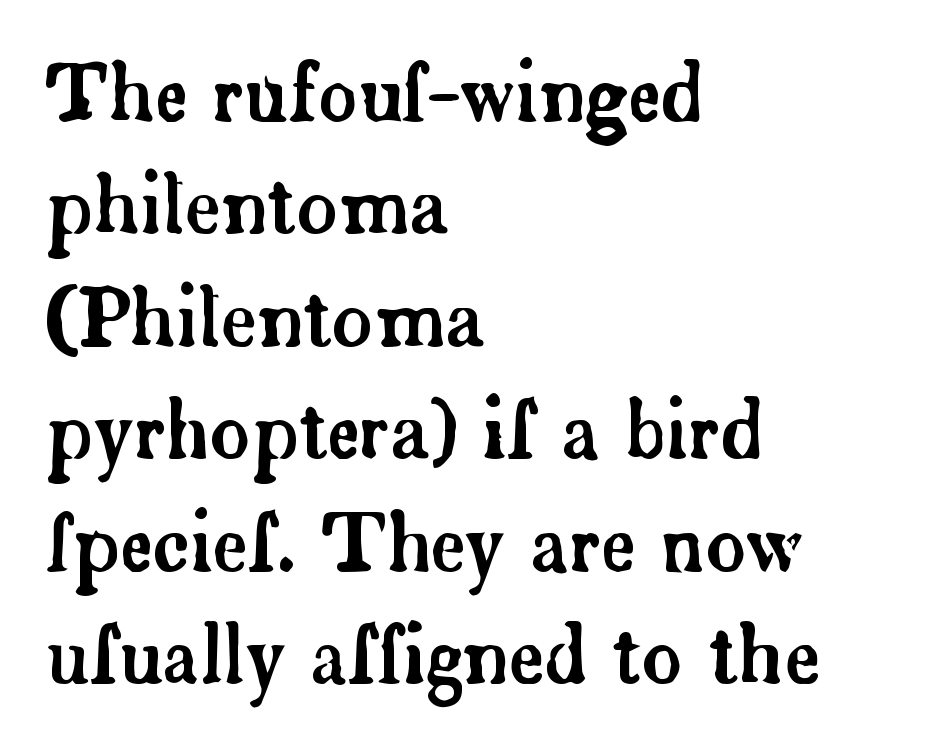
The image shows 77 px serif type, upright; set left-aligned, normal line spacing (1.46x), normal letter spacing, not underlined; low stroke contrast and a small x-height.
